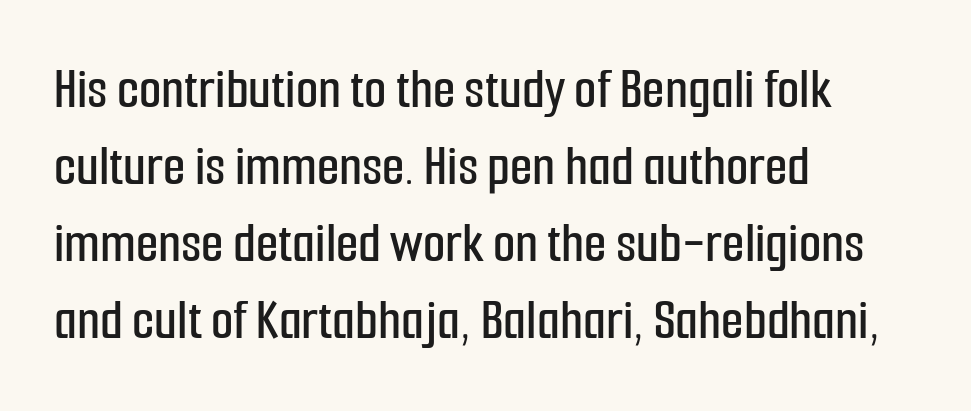
{"serif": "no", "italic": "no", "width": "condensed", "stroke_contrast": "low", "x_height": "medium", "monospaced": "no", "underline": "no", "align": "left", "line_spacing": "normal", "line_spacing_ratio": 1.33, "letter_spacing": "normal", "letter_spacing_em": 0.0, "glyph_px": 58}
